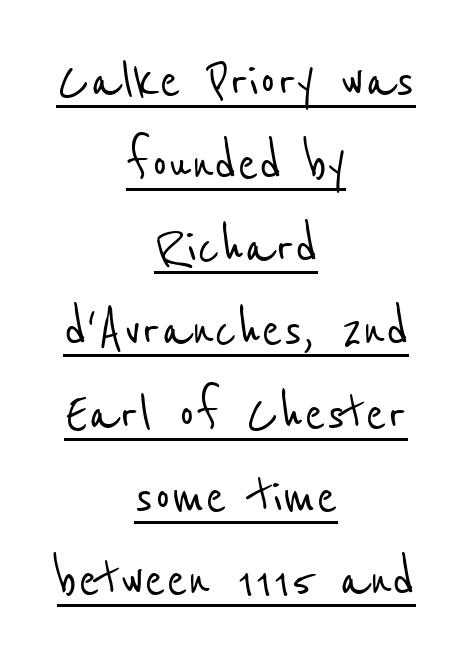
Stroke terminals: plain, sans-serif. Does the copy run flush right? No — it is centered line by line. Proportional: the letters do not fall into vertical columns. Compared with undecorated copy, this sample adds a rule below the words.
